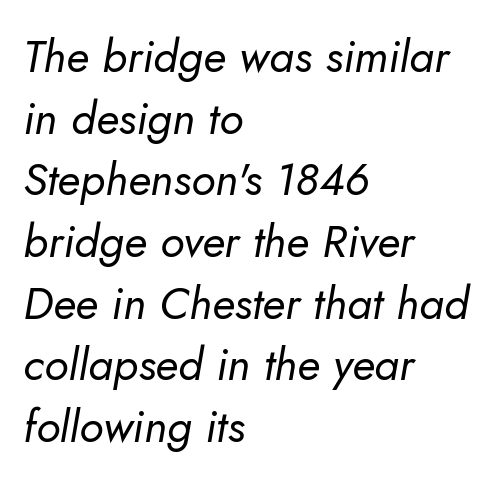
Yep, that's italic — everything's leaning. Descender tails drop into unmarked territory. This block has exactly the height ordinary leading produces. Each line starts at the same left margin while the right side varies.
